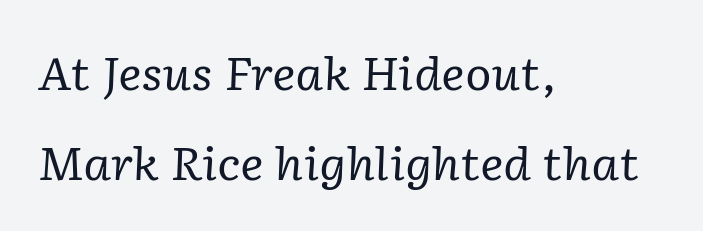
Spacing between characters is what you'd get straight out of the box. The space between consecutive lines is lavish. Weight: regular or lighter. Varying glyph widths throughout — classic text-font behaviour. The rendering applies a slant to the glyphs.
